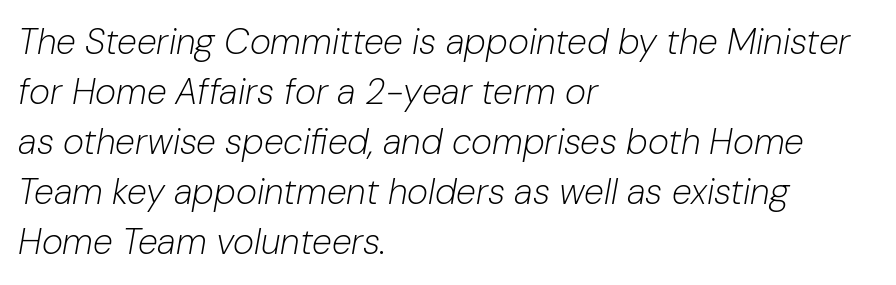
The image shows 36 px light type, italic (leaning right); set left-aligned, normal line spacing (1.39x), normal letter spacing, not underlined; low stroke contrast and a medium x-height.
